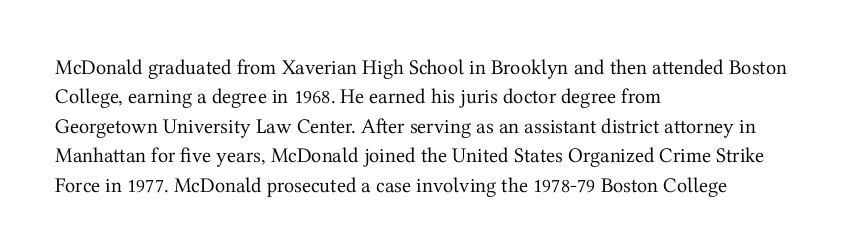
A clean baseline with only descenders dipping below it. If you drew a line through each stem, it would be perfectly vertical. Honestly, the row spacing looks completely unremarkable. Is this a heavy cut? Hardly; it is regular or lighter.
